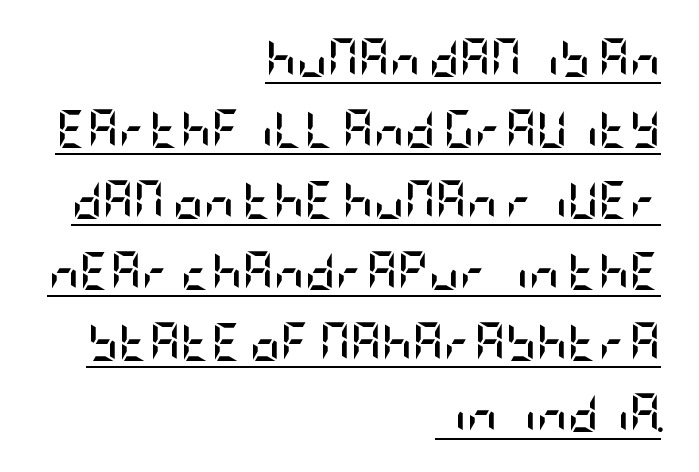
Look at the bottom of the vertical strokes: they stop flat, with no serifs. How are the letters spaced? Ordinarily, with no added tracking. A typesetter would mark this as roman, not italic. Looks like someone drew a line under every word here. Heavy, bold letterforms. Is the block centered? No — it sits flush against the right margin.
